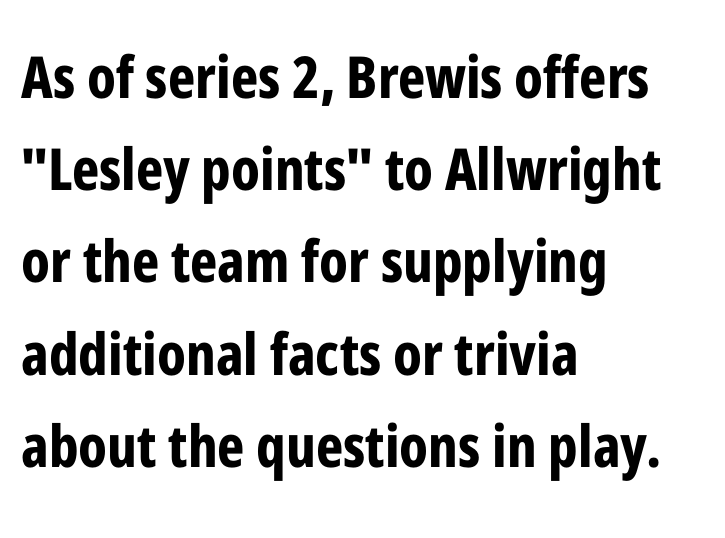
{"serif": "no", "italic": "no", "bold": "yes", "weight": "bold", "width": "condensed", "stroke_contrast": "low", "x_height": "medium", "monospaced": "no", "underline": "no", "align": "left", "line_spacing": "normal", "line_spacing_ratio": 1.59, "letter_spacing": "normal", "letter_spacing_em": 0.0, "glyph_px": 58}
